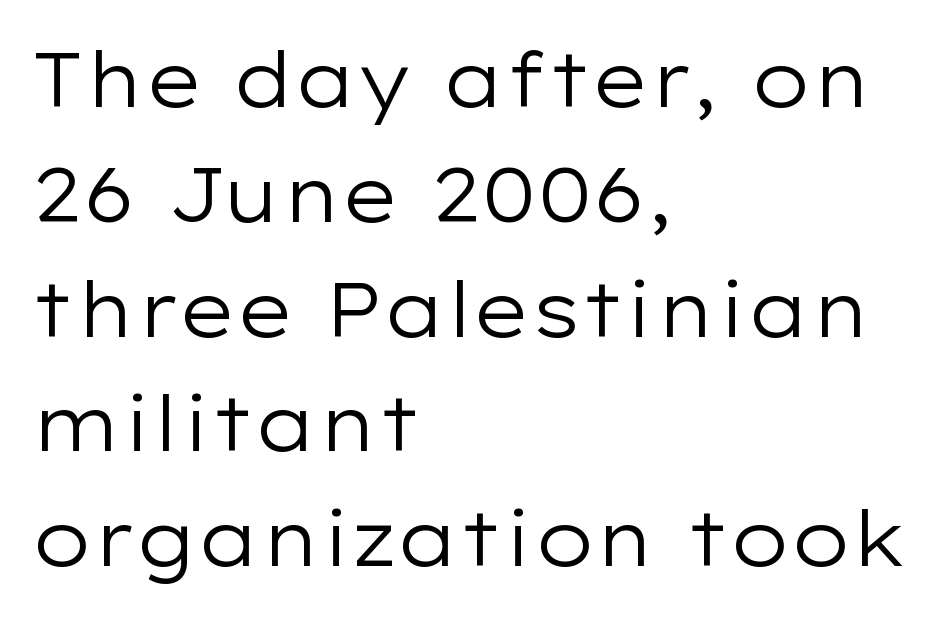
{"serif": "no", "italic": "no", "bold": "no", "weight": "regular", "width": "wide", "stroke_contrast": "low", "x_height": "medium", "monospaced": "no", "underline": "no", "align": "left", "line_spacing": "normal", "line_spacing_ratio": 1.51, "letter_spacing": "normal", "letter_spacing_em": 0.0, "glyph_px": 76}
